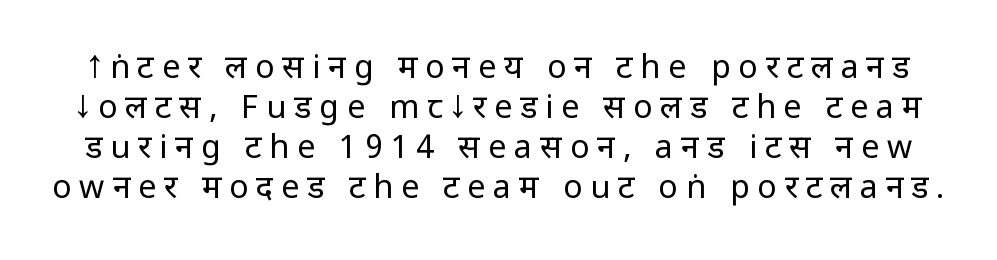
A typesetter would call this proportional, since set widths differ per character. Are there feet on the stems? There aren't — it's a sans. The font's upright variant was chosen for this text. The passage shown is not underscored anywhere. This sample uses expanded letter spacing, leaving extra air between glyphs.
